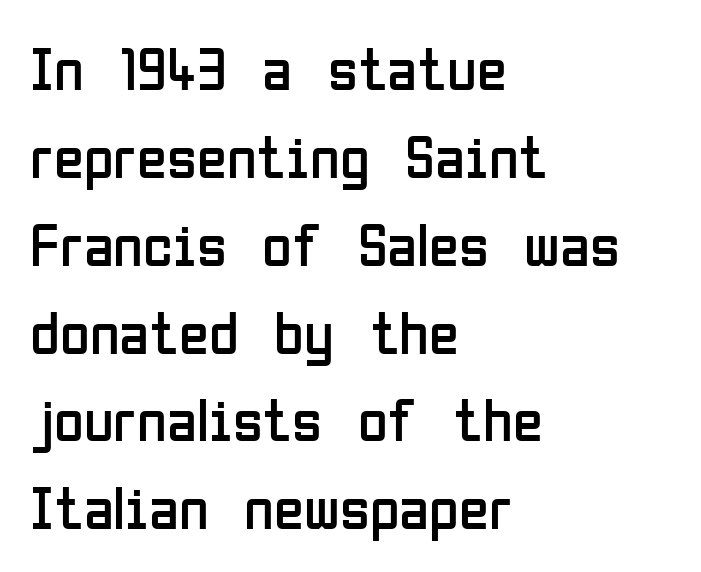
{"serif": "no", "italic": "no", "bold": "no", "weight": "regular", "width": "condensed", "stroke_contrast": "low", "x_height": "medium", "monospaced": "no", "underline": "no", "align": "left", "line_spacing": "normal", "line_spacing_ratio": 1.44, "letter_spacing": "normal", "letter_spacing_em": 0.0, "glyph_px": 61}
